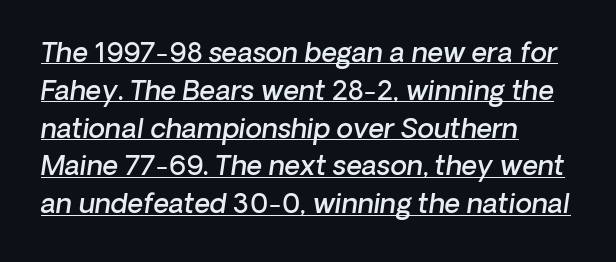
The image shows 27 px text type, italic (leaning right); set left-aligned, normal line spacing (1.4x), normal letter spacing, underlined.
